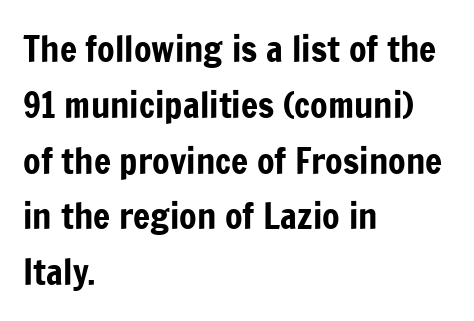
One-word summary of the alignment: left. The string is rendered with underlining switched off. Every character sits straight up, as roman type does. Is there much room between lines? A standard amount, neither cramped nor airy. Note the varied advance widths — an 'i' is clearly narrower than an 'm'.
